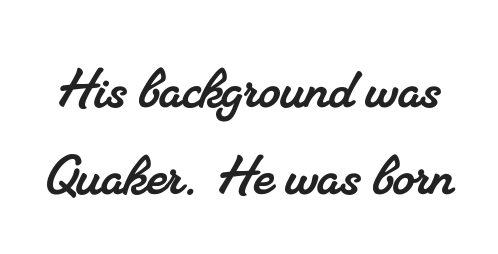
Looks like regular typesetting: each glyph gets only the width it needs. Students, observe: this is what conventionally led text looks like. Words appear dense and cohesive because spacing is normal. Descenders are the only things crossing below the line.
